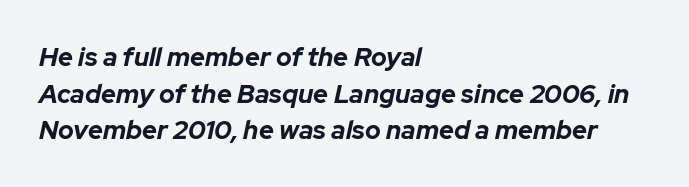
The image shows 26 px bold type, italic (leaning right); set left-aligned, normal line spacing (1.41x), normal letter spacing, not underlined.
